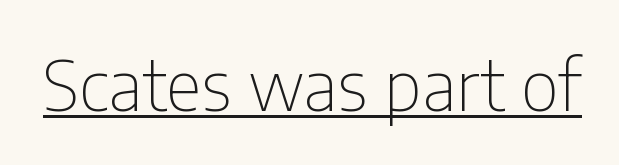
The specimen includes a rule beneath the text block's lines. Nothing unusual about the tracking: characters are spaced as the font intends. Character widths vary here, with narrow letters taking less room than wide ones. The letters stand upright; this is a roman face.
